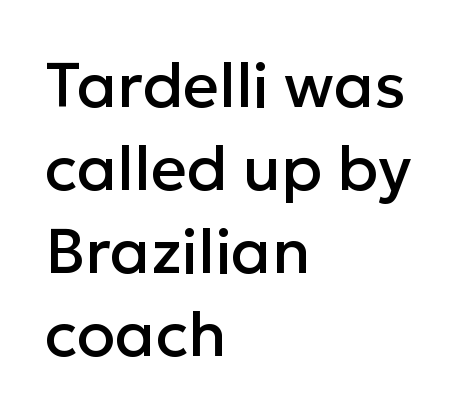
The image shows 63 px sans-serif type, upright; set left-aligned, normal line spacing (1.32x), normal letter spacing, not underlined; low stroke contrast and a medium x-height.
